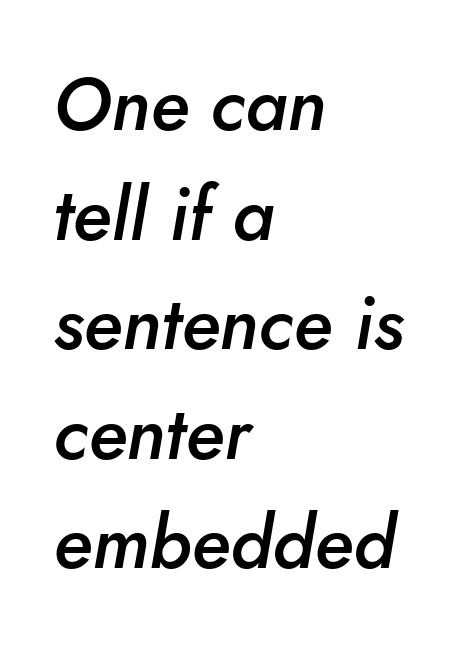
The image shows 74 px semibold type, italic (leaning right); set left-aligned, normal line spacing (1.48x), normal letter spacing, not underlined; low stroke contrast and a small x-height.
